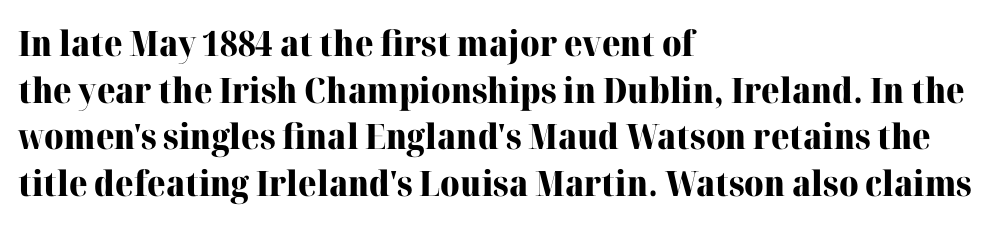
{"serif": "yes", "italic": "no", "bold": "yes", "weight": "heavy", "width": "normal", "stroke_contrast": "high", "x_height": "medium", "monospaced": "no", "underline": "no", "align": "left", "line_spacing": "normal", "line_spacing_ratio": 1.33, "letter_spacing": "normal", "letter_spacing_em": 0.0, "glyph_px": 35}
